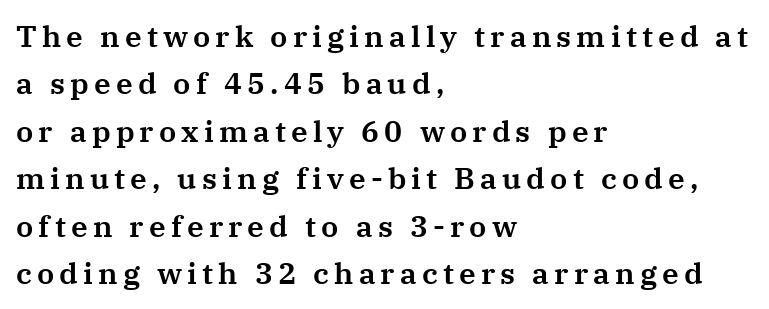
The image shows 30 px serif type, upright; set left-aligned, normal line spacing (1.58x), not underlined; medium stroke contrast and a medium x-height.
